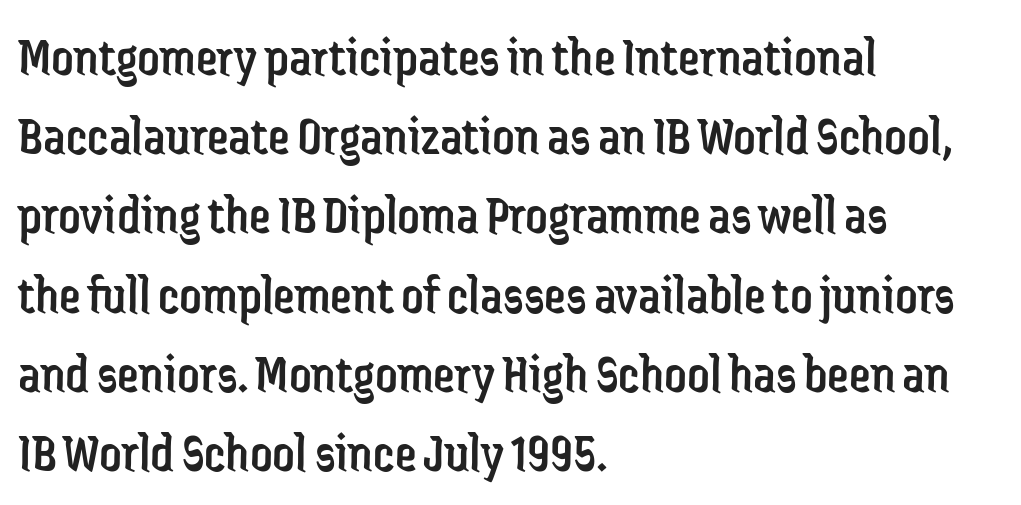
{"serif": "no", "italic": "no", "bold": "no", "weight": "regular", "width": "condensed", "stroke_contrast": "low", "x_height": "medium", "monospaced": "no", "underline": "no", "align": "left", "line_spacing": "normal", "line_spacing_ratio": 1.44, "letter_spacing": "normal", "letter_spacing_em": 0.0, "glyph_px": 55}
